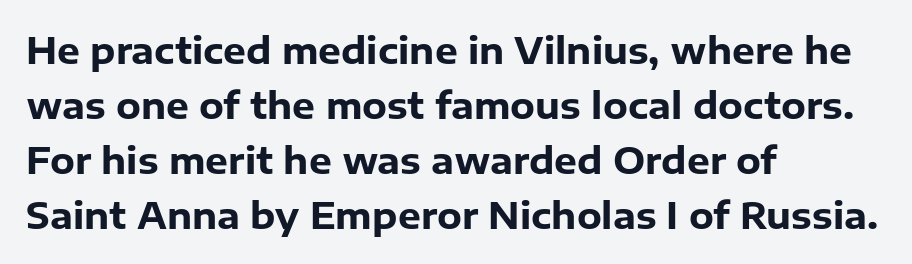
{"serif": "no", "italic": "no", "bold": "yes", "weight": "heavy", "width": "normal", "stroke_contrast": "low", "x_height": "medium", "monospaced": "no", "underline": "no", "align": "left", "line_spacing": "normal", "line_spacing_ratio": 1.53, "letter_spacing": "normal", "letter_spacing_em": 0.0, "glyph_px": 36}
